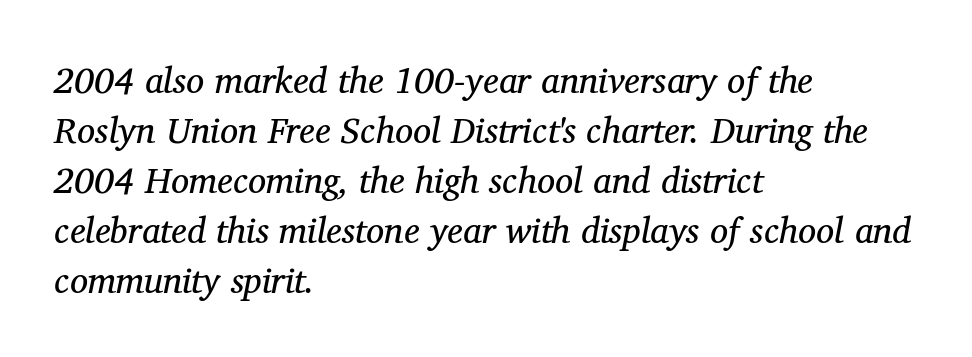
{"serif": "yes", "italic": "yes", "lean": "right", "slant_degrees": 11, "bold": "no", "weight": "regular", "width": "normal", "stroke_contrast": "medium", "x_height": "medium", "monospaced": "no", "underline": "no", "align": "left", "line_spacing": "normal", "line_spacing_ratio": 1.39, "letter_spacing": "normal", "letter_spacing_em": 0.0, "glyph_px": 36}
